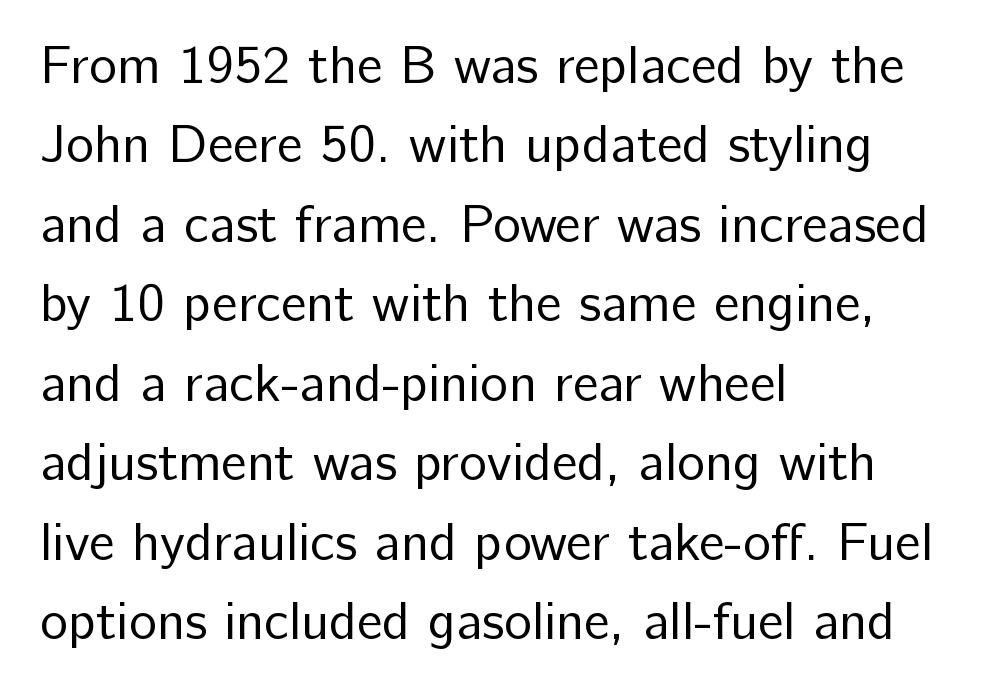
{"serif": "no", "italic": "no", "bold": "no", "weight": "regular", "width": "normal", "stroke_contrast": "low", "x_height": "medium", "monospaced": "no", "underline": "no", "align": "left", "line_spacing": "normal", "line_spacing_ratio": 1.5, "letter_spacing": "normal", "letter_spacing_em": 0.0, "glyph_px": 53}
